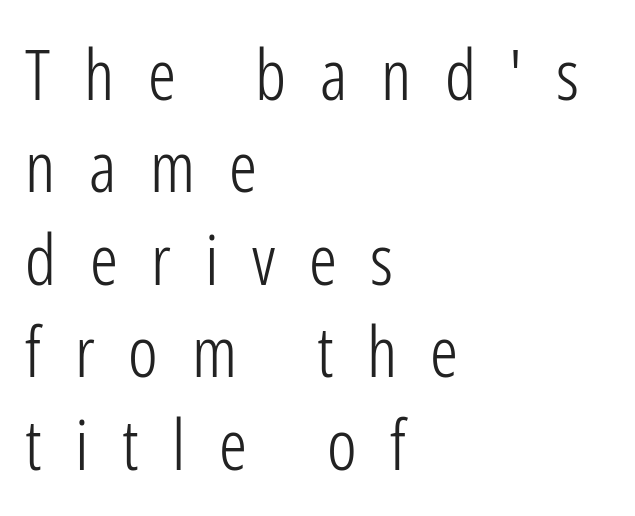
The image shows 70 px light, condensed sans-serif type, upright; set left-aligned, normal line spacing (1.32x), unusually wide letter spacing (+0.48 em), not underlined; low stroke contrast and a medium x-height.
